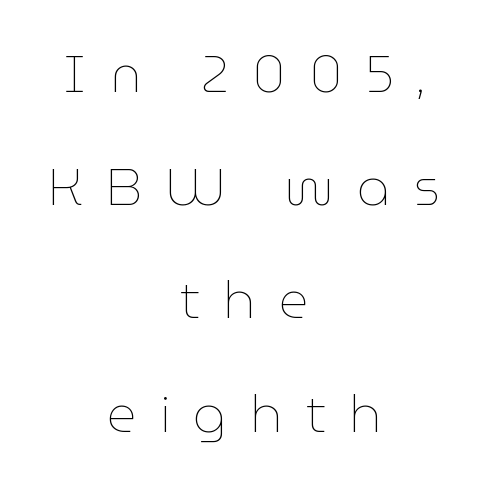
Horizontally, the lines are justified to the midpoint only. Every character sits straight up, as roman type does. Unbolded letterforms with no extra heft. Proportional: the letters do not fall into vertical columns. Letters rest on an invisible, unmarked baseline.
